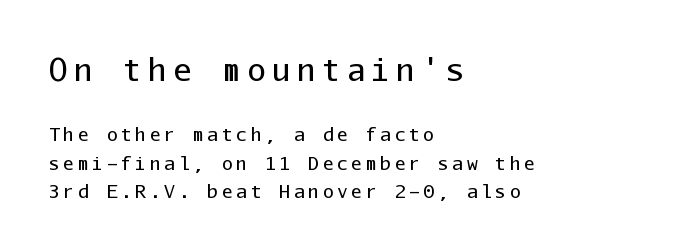
A bare baseline throughout the passage. Style check: upright. Grotesque or geometric, the face here clearly has no serifs. The letters march in equal steps, a hallmark of fixed-pitch type. How are the letters spaced? Widely, with obvious added tracking.
